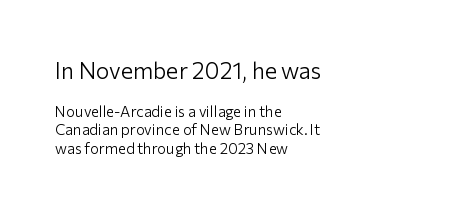
The image shows 23 px text type, upright; set left-aligned, line spacing 1.21x, normal letter spacing, not underlined; the first (top) block is 1.53x larger.
